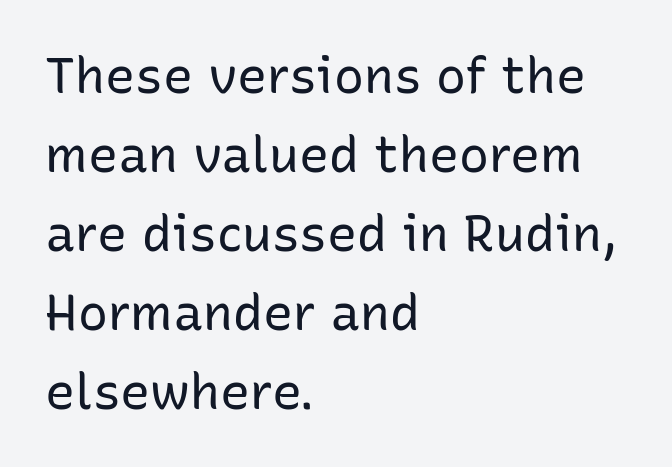
The gap between lines stays unmarked. The letters advance in unequal steps, a hallmark of proportional type. The rows are spaced the way most documents space them. The typesetter chose a ragged-right arrangement here.
